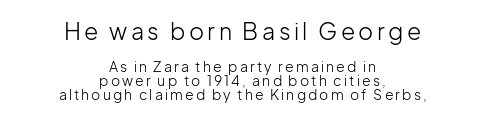
The image shows 23 px text type, upright; set centered, tight line spacing (1.0x), not underlined; the first (top) block is 1.64x larger.
